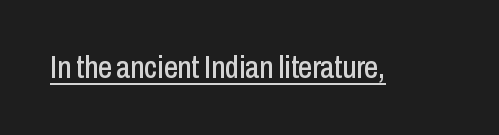
Q: Is the text italic (slanted)? A: No, it is upright.
Q: Is the typeface a serif or a sans-serif typeface? A: Sans-serif.
Q: Is the text underlined? A: Yes.
Q: Is the spacing between letters normal or unusually wide? A: Normal.
Q: Width (condensed, normal, or wide)? A: Condensed.
Q: Stroke contrast? A: Low.
Q: x-height? A: Medium.
Q: Monospaced? A: No.
